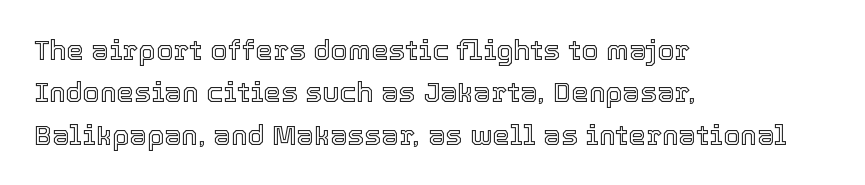
Students, observe: this is what conventionally led text looks like. Notice how the passage keeps a crisp vertical edge on the left only. The gaps between neighbouring characters are ordinary and unremarkable. Clear beneath every line of the passage. A typesetter would call this proportional, since set widths differ per character.
